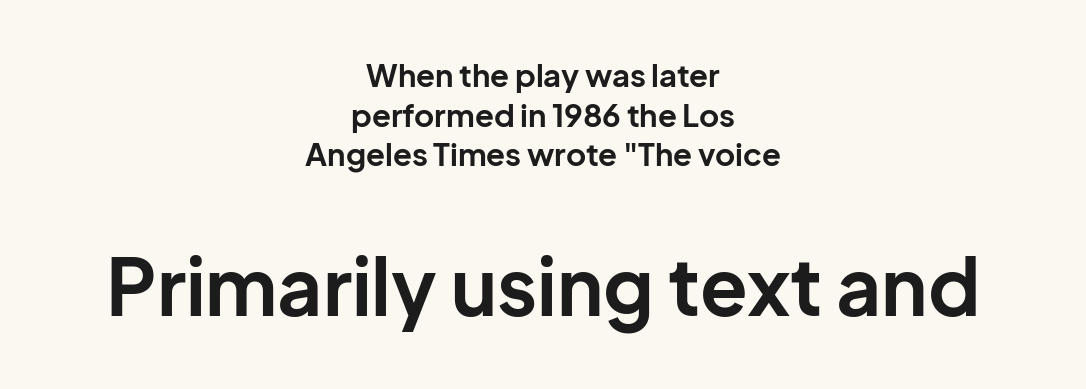
Q: Is the text bold? A: Yes.
Q: Is the text italic (slanted)? A: No, it is upright.
Q: Is the typeface a serif or a sans-serif typeface? A: Sans-serif.
Q: Is the text underlined? A: No.
Q: How is the paragraph aligned? A: Centered.
Q: Is the spacing between letters normal or unusually wide? A: Normal.
Q: Is the spacing between lines tight, normal or loose? A: Normal.
Q: Which block of text is set in a larger size, the first (top) or the second (bottom)? A: The second (bottom) one.
Q: Width (condensed, normal, or wide)? A: Normal.
Q: Stroke contrast? A: Low.
Q: x-height? A: Medium.
Q: Monospaced? A: No.
